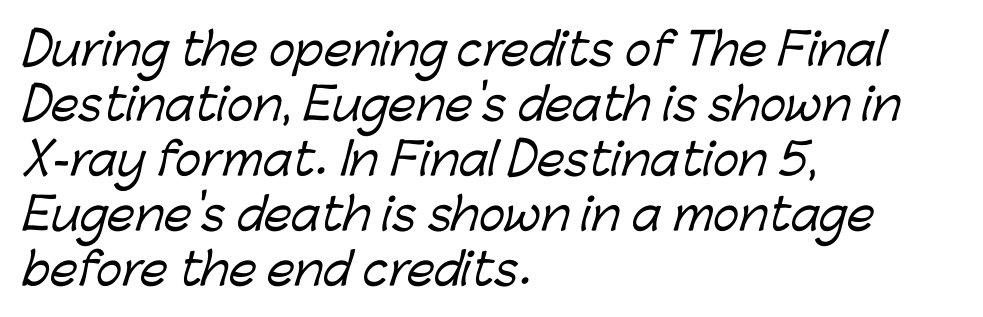
The image shows 44 px sans-serif type; set left-aligned, normal line spacing (1.25x), normal letter spacing, not underlined; low stroke contrast and a medium x-height.
